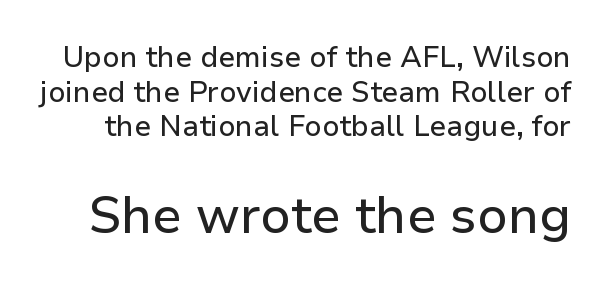
The image shows 51 px sans-serif type, upright; set line spacing 1.19x, normal letter spacing, not underlined; the second (bottom) block is 1.76x larger; low stroke contrast and a medium x-height.
